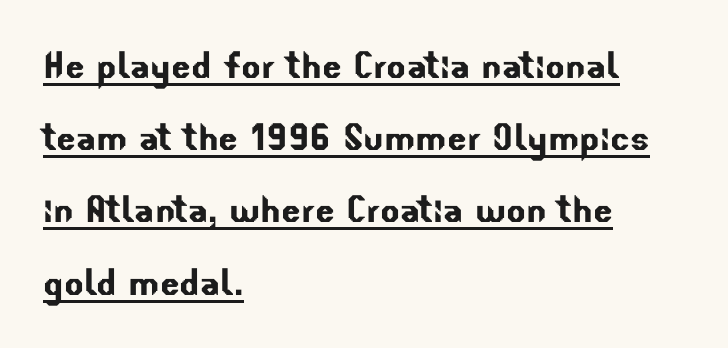
Q: Is the typeface a serif or a sans-serif typeface? A: Sans-serif.
Q: Is the text underlined? A: Yes.
Q: How is the paragraph aligned? A: Left-aligned.
Q: Is the spacing between letters normal or unusually wide? A: Normal.
Q: Is the spacing between lines tight, normal or loose? A: Normal.
Q: Width (condensed, normal, or wide)? A: Normal.
Q: Stroke contrast? A: Low.
Q: x-height? A: Small.
Q: Monospaced? A: No.
